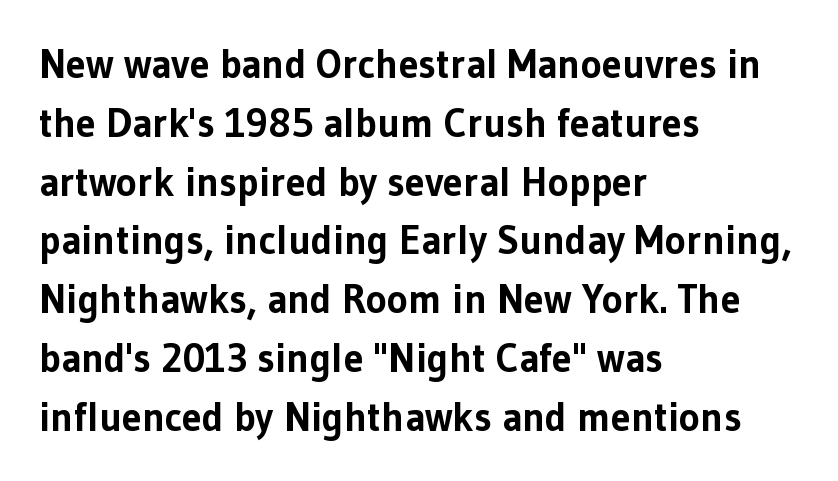
{"serif": "no", "italic": "no", "bold": "yes", "weight": "bold", "width": "normal", "stroke_contrast": "low", "x_height": "medium", "monospaced": "no", "underline": "no", "align": "left", "line_spacing": "normal", "line_spacing_ratio": 1.47, "letter_spacing": "normal", "letter_spacing_em": 0.0, "glyph_px": 40}
